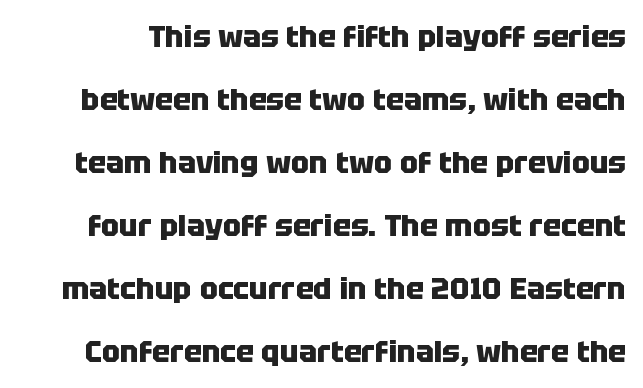
{"serif": "no", "italic": "no", "bold": "yes", "weight": "heavy", "width": "normal", "stroke_contrast": "low", "x_height": "large", "monospaced": "no", "underline": "no", "line_spacing": "loose", "line_spacing_ratio": 2.1, "letter_spacing": "normal", "letter_spacing_em": 0.0, "glyph_px": 30}
